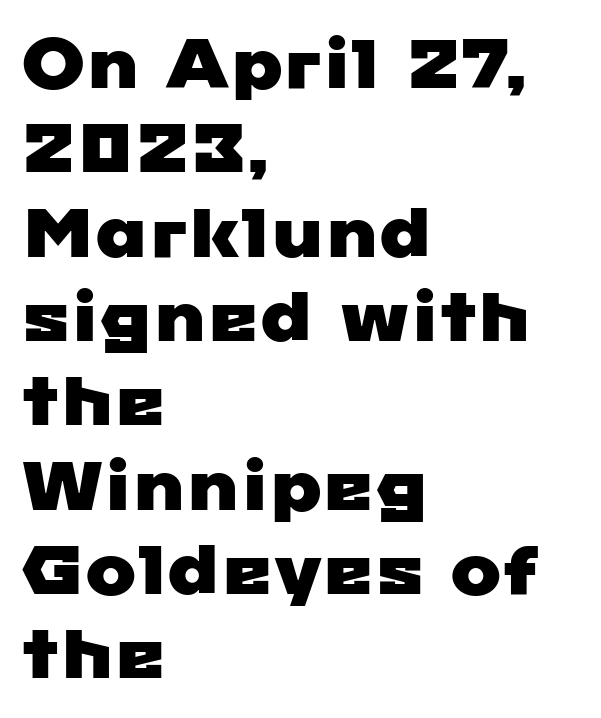
The image shows 68 px wide sans-serif type; set left-aligned, line spacing 1.24x, normal letter spacing, not underlined; low stroke contrast and a medium x-height.
